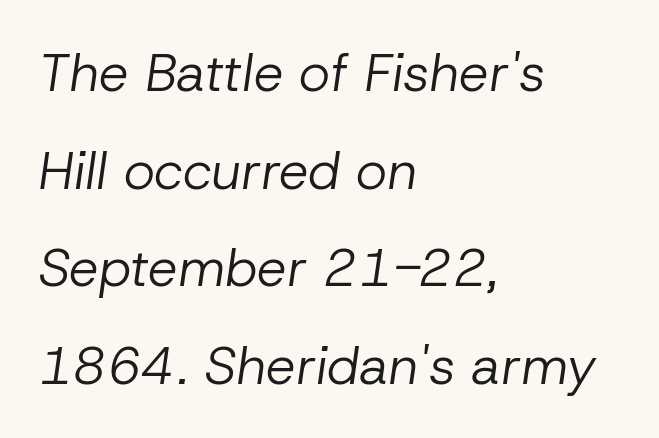
Q: Is the text bold? A: No.
Q: Is the text italic (slanted)? A: Yes, it leans right by about 8 degrees.
Q: Is the text underlined? A: No.
Q: How is the paragraph aligned? A: Left-aligned.
Q: Is the spacing between letters normal or unusually wide? A: Normal.
Q: Width (condensed, normal, or wide)? A: Normal.
Q: Stroke contrast? A: Low.
Q: x-height? A: Medium.
Q: Monospaced? A: No.
